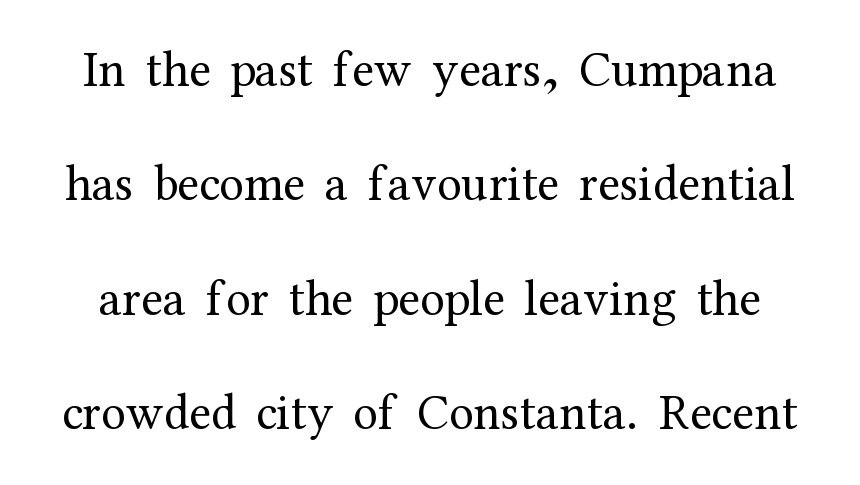
Q: Is the text bold? A: No.
Q: Is the text italic (slanted)? A: No, it is upright.
Q: Is the typeface a serif or a sans-serif typeface? A: Serif.
Q: Is the text underlined? A: No.
Q: Is the spacing between letters normal or unusually wide? A: Normal.
Q: Is the spacing between lines tight, normal or loose? A: Loose.
Q: Width (condensed, normal, or wide)? A: Normal.
Q: Stroke contrast? A: Medium.
Q: x-height? A: Medium.
Q: Monospaced? A: No.
